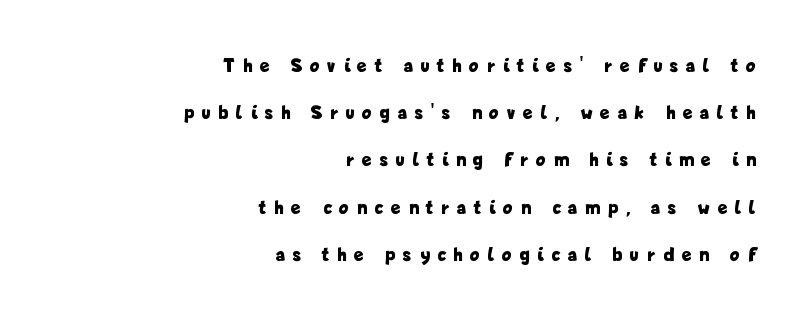
Q: Is the text bold? A: Yes.
Q: Is the text italic (slanted)? A: No, it is upright.
Q: Is the text underlined? A: No.
Q: How is the paragraph aligned? A: Right-aligned.
Q: Is the spacing between letters normal or unusually wide? A: Unusually wide.
Q: Is the spacing between lines tight, normal or loose? A: Loose.
